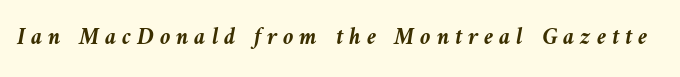
The image shows 24 px bold type, italic (leaning left); set unusually wide letter spacing (+0.24 em), not underlined.
